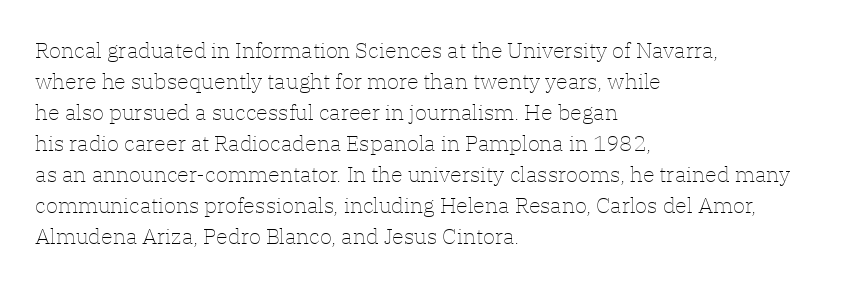
Q: Is the text bold? A: No.
Q: Is the text italic (slanted)? A: No, it is upright.
Q: Is the text underlined? A: No.
Q: How is the paragraph aligned? A: Left-aligned.
Q: Is the spacing between letters normal or unusually wide? A: Normal.
Q: Is the spacing between lines tight, normal or loose? A: Normal.
